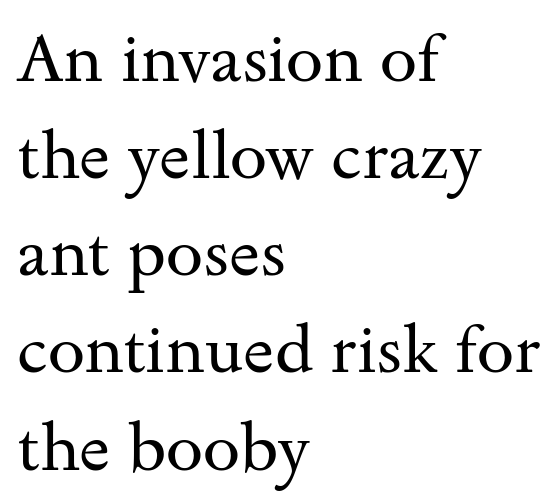
The image shows 67 px regular-weight, wide serif type, upright; set left-aligned, normal line spacing (1.45x), normal letter spacing, not underlined; medium stroke contrast and a small x-height.
